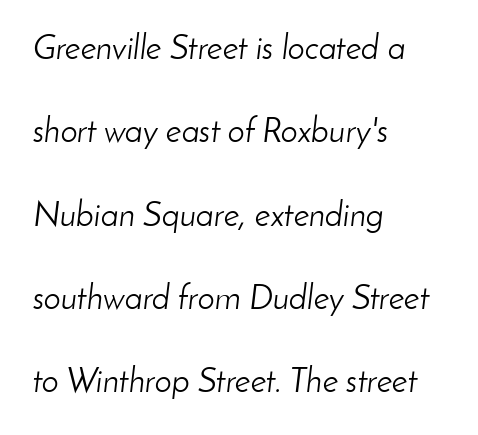
Whoever set this chose breathing room over compactness in the vertical rhythm. Unbolded letterforms with no extra heft. Is the block centered? No — it sits flush against the left margin. Honestly, there is no underline to notice here at all. Short note: letters normally spaced.
